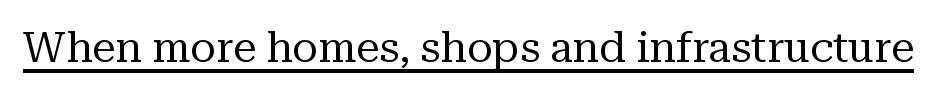
The image shows 42 px regular-weight serif type, upright; set normal letter spacing, underlined; medium stroke contrast and a medium x-height.
